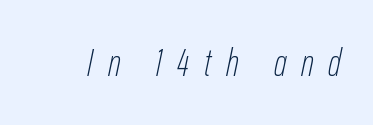
The image shows 38 px thin, condensed type, italic (leaning right); set unusually wide letter spacing (+0.39 em), not underlined; low stroke contrast and a medium x-height.
